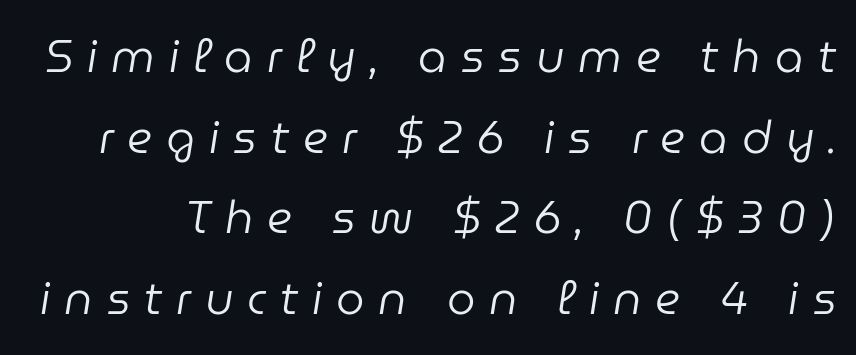
{"italic": "yes", "lean": "right", "slant_degrees": 9, "bold": "no", "weight": "regular", "width": "normal", "stroke_contrast": "low", "x_height": "medium", "monospaced": "no", "underline": "no", "line_spacing_ratio": 1.79, "letter_spacing": "wide", "letter_spacing_em": 0.31, "glyph_px": 45}
